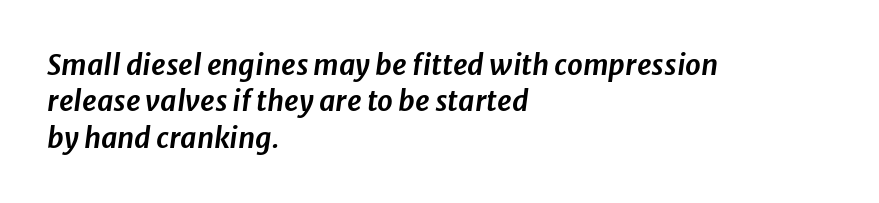
{"italic": "yes", "lean": "right", "slant_degrees": 8, "width": "normal", "stroke_contrast": "low", "x_height": "medium", "monospaced": "no", "underline": "no", "align": "left", "line_spacing": "normal", "line_spacing_ratio": 1.3, "letter_spacing": "normal", "letter_spacing_em": 0.0, "glyph_px": 28}
